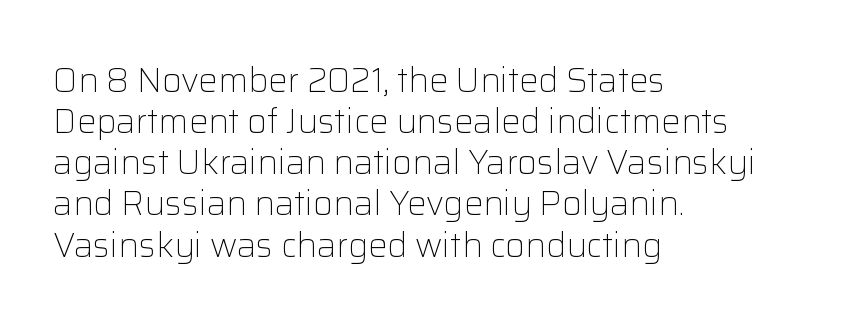
The image shows 34 px light sans-serif type, upright; set left-aligned, line spacing 1.21x, normal letter spacing, not underlined; low stroke contrast and a medium x-height.
